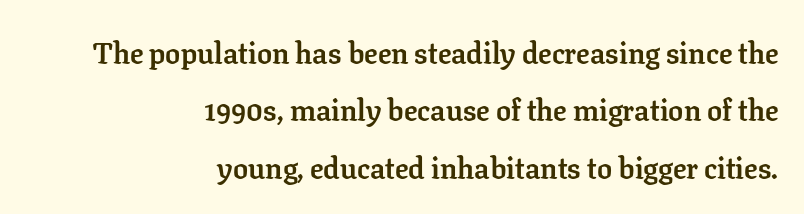
Line ends are locked; line starts wander. Nope, not italic — everything's standing straight. The letters carry serifs — small finishing strokes at the ends of their stems. Leading: increased.
